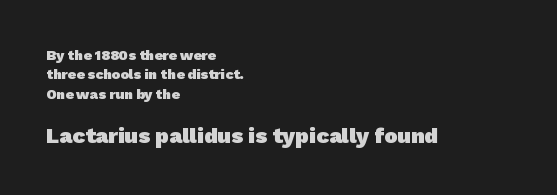
Visually, the bottom section dominates because its glyphs are scaled up. Visually the block forms a straight wall on the left and a jagged coastline on the right. Reading down the column, the eye jumps a familiar distance to each next line. The space directly below the letters is spotless.
